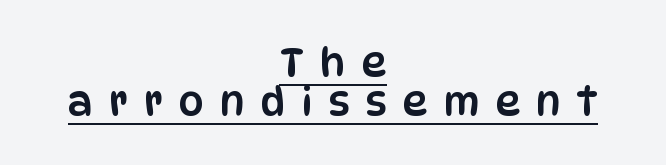
The lettering stays uniformly vertical, giving the passage a roman look. You could not count columns in this text — the font is proportionally spaced. These lines huddle together more closely than default settings would place them. The horizontal fit of the characters is loose and conspicuously gappy. These lines stack symmetrically, like a column narrowing and widening about its center. Type style note: lacks serifs.
